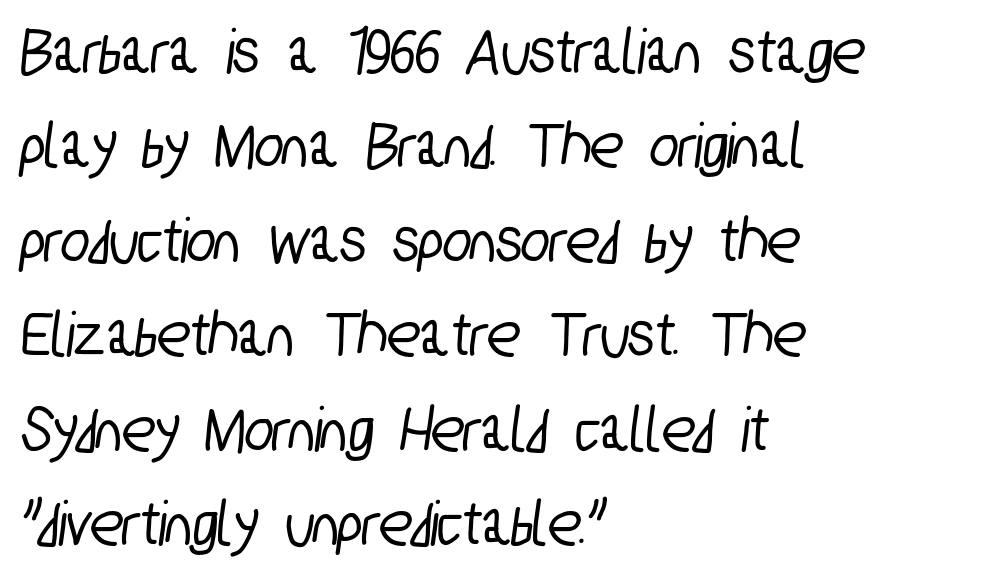
Q: Is the typeface a serif or a sans-serif typeface? A: Sans-serif.
Q: Is the text underlined? A: No.
Q: How is the paragraph aligned? A: Left-aligned.
Q: Is the spacing between letters normal or unusually wide? A: Normal.
Q: Is the spacing between lines tight, normal or loose? A: Normal.
Q: Width (condensed, normal, or wide)? A: Condensed.
Q: Stroke contrast? A: Low.
Q: x-height? A: Medium.
Q: Monospaced? A: No.
